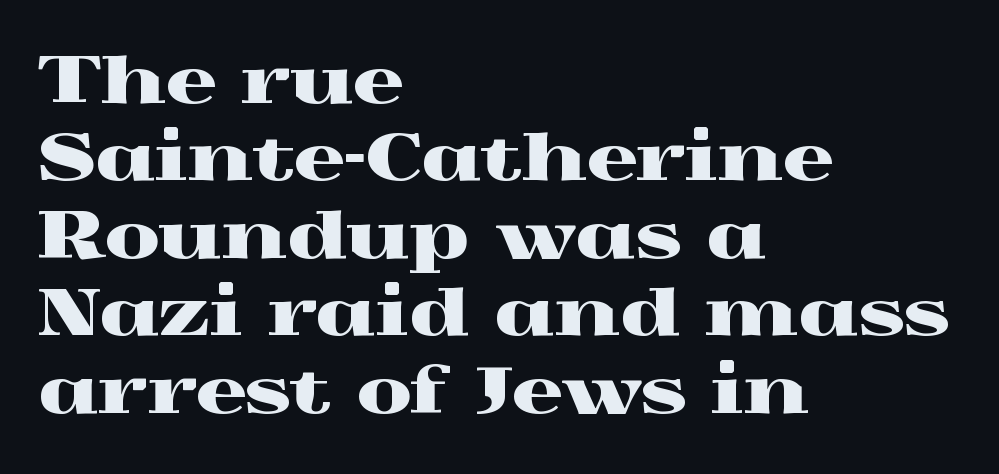
Q: Is the text italic (slanted)? A: No, it is upright.
Q: Is the typeface a serif or a sans-serif typeface? A: Serif.
Q: Is the text underlined? A: No.
Q: How is the paragraph aligned? A: Left-aligned.
Q: Is the spacing between letters normal or unusually wide? A: Normal.
Q: Width (condensed, normal, or wide)? A: Wide.
Q: x-height? A: Medium.
Q: Monospaced? A: No.
